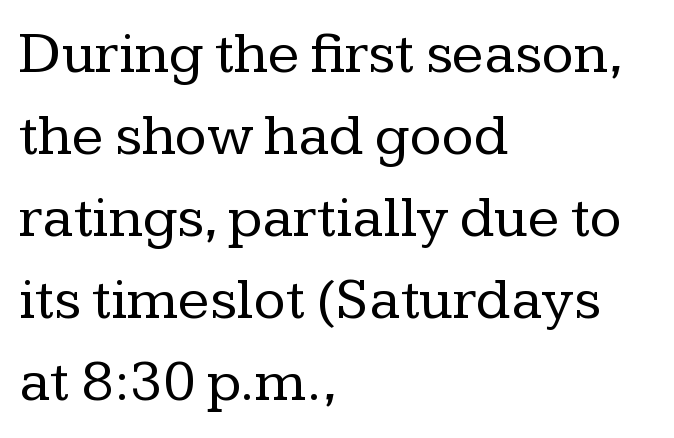
The image shows 59 px regular-weight serif type, upright; set left-aligned, normal line spacing (1.39x), normal letter spacing, not underlined; low stroke contrast and a medium x-height.
